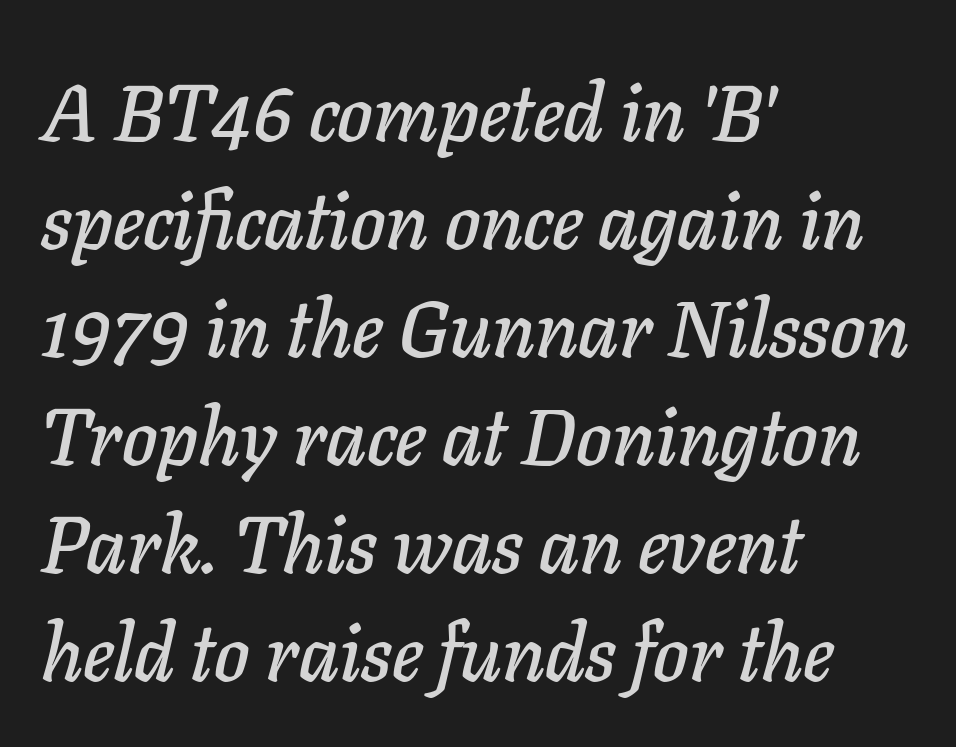
{"italic": "yes", "lean": "right", "slant_degrees": 11, "width": "normal", "stroke_contrast": "low", "x_height": "medium", "monospaced": "no", "underline": "no", "align": "left", "line_spacing": "normal", "line_spacing_ratio": 1.35, "letter_spacing": "normal", "letter_spacing_em": 0.0, "glyph_px": 80}
